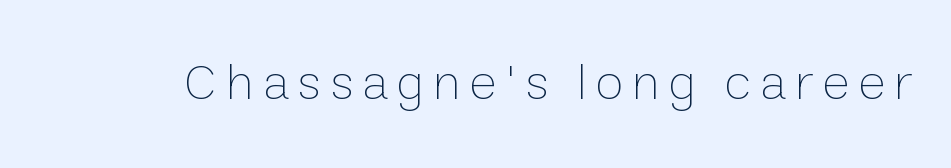
The passage shown is typed in a proportional face where columns would drift. If you drew a line through each stem, it would be perfectly vertical. Is the type heavy? It reads as light-to-regular instead. Unmarked baselines from the first word to the last.
